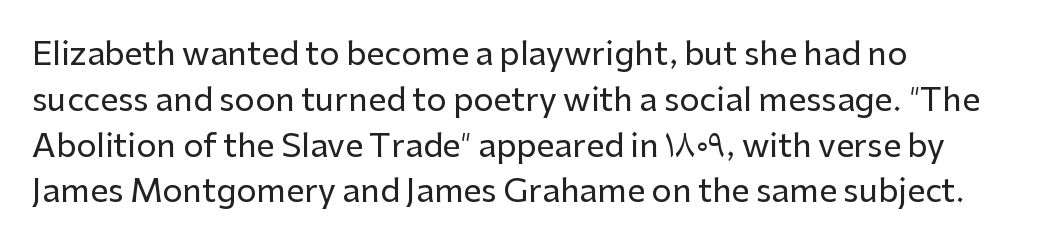
The image shows 32 px sans-serif type, upright; set left-aligned, normal line spacing (1.43x), normal letter spacing, not underlined; low stroke contrast and a medium x-height.
